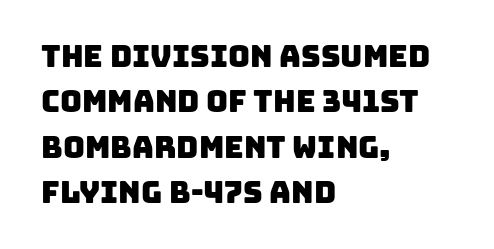
Q: Is the typeface a serif or a sans-serif typeface? A: Sans-serif.
Q: Is the text underlined? A: No.
Q: How is the paragraph aligned? A: Left-aligned.
Q: Is the spacing between letters normal or unusually wide? A: Normal.
Q: Is the spacing between lines tight, normal or loose? A: Normal.
Q: Width (condensed, normal, or wide)? A: Normal.
Q: Stroke contrast? A: Low.
Q: x-height? A: Large.
Q: Monospaced? A: No.
